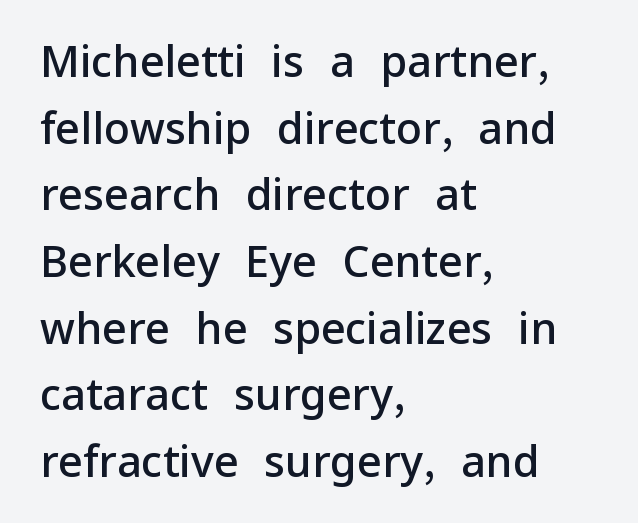
The image shows 43 px semibold sans-serif type, upright; set left-aligned, normal line spacing (1.55x), normal letter spacing, not underlined; low stroke contrast and a medium x-height.
